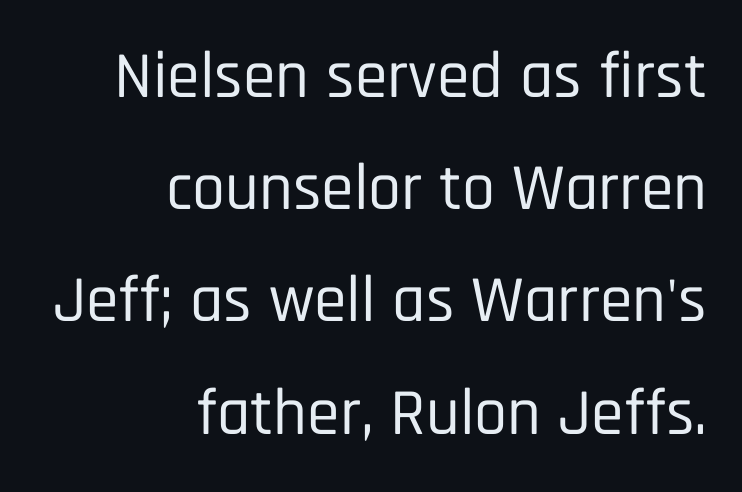
Q: Is the text italic (slanted)? A: No, it is upright.
Q: Is the typeface a serif or a sans-serif typeface? A: Sans-serif.
Q: Is the text underlined? A: No.
Q: How is the paragraph aligned? A: Right-aligned.
Q: Is the spacing between letters normal or unusually wide? A: Normal.
Q: Is the spacing between lines tight, normal or loose? A: Normal.
Q: Width (condensed, normal, or wide)? A: Condensed.
Q: Stroke contrast? A: Low.
Q: x-height? A: Large.
Q: Monospaced? A: No.
